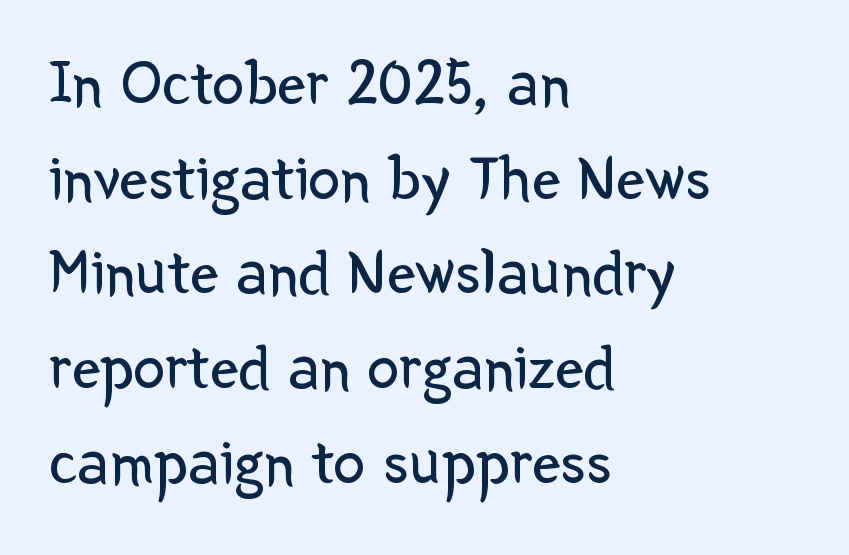
The characters are drawn with everyday or finer stroke widths. The axis of the letterforms is exactly vertical. The zone under the glyphs is completely vacant. A sans-serif font was chosen for this passage.
